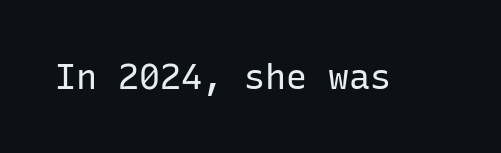
{"serif": "no", "italic": "no", "bold": "no", "weight": "regular", "width": "normal", "stroke_contrast": "low", "x_height": "medium", "monospaced": "yes", "underline": "no", "letter_spacing": "normal", "letter_spacing_em": 0.0, "glyph_px": 35}
